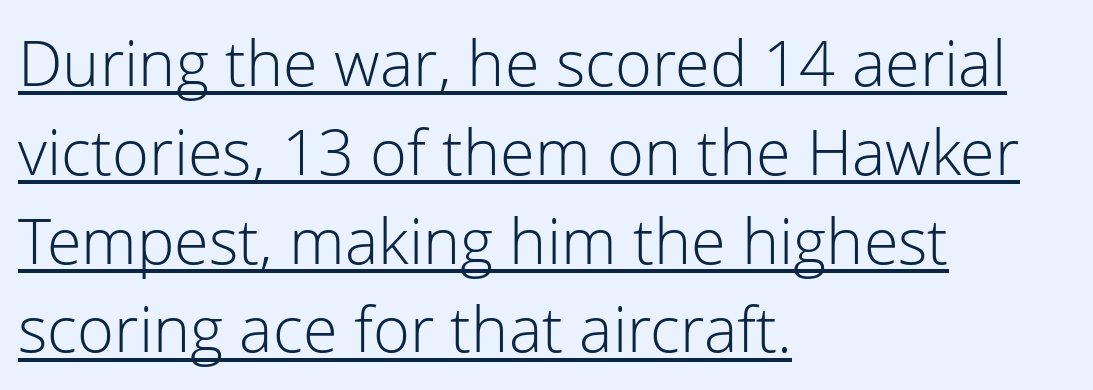
Q: Is the text bold? A: No.
Q: Is the text italic (slanted)? A: No, it is upright.
Q: Is the typeface a serif or a sans-serif typeface? A: Sans-serif.
Q: Is the text underlined? A: Yes.
Q: How is the paragraph aligned? A: Left-aligned.
Q: Is the spacing between letters normal or unusually wide? A: Normal.
Q: Is the spacing between lines tight, normal or loose? A: Normal.
Q: Width (condensed, normal, or wide)? A: Normal.
Q: Stroke contrast? A: Low.
Q: x-height? A: Medium.
Q: Monospaced? A: No.
